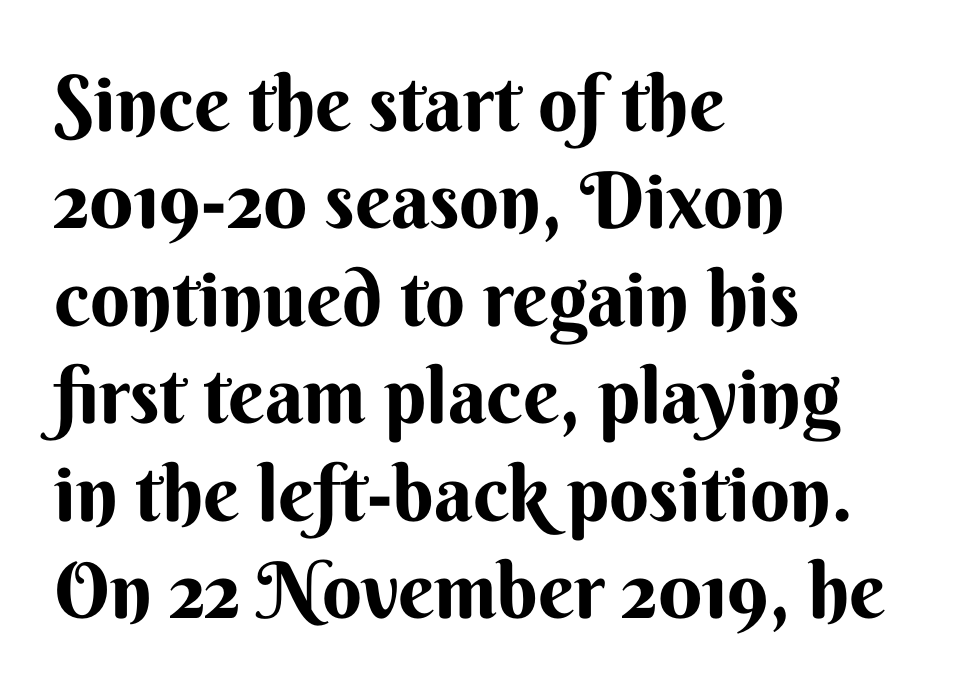
Looks like regular typesetting: each glyph gets only the width it needs. These lines were composed using upright roman letters. Nobody drew a line under any word here. Regarding serifs, this sample does without them.
